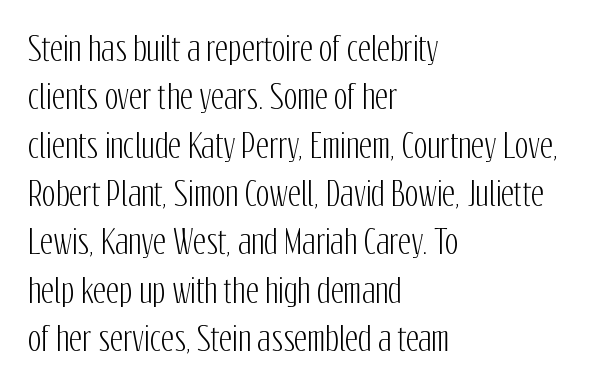
The letters stand straight up with perfectly vertical stems. The font family rendered here belongs to the sans-serif group. A typesetter would call this leading conventional body-copy spacing. Is the block centered? No — it sits flush against the left margin. You could not count columns in this text — the font is proportionally spaced.
